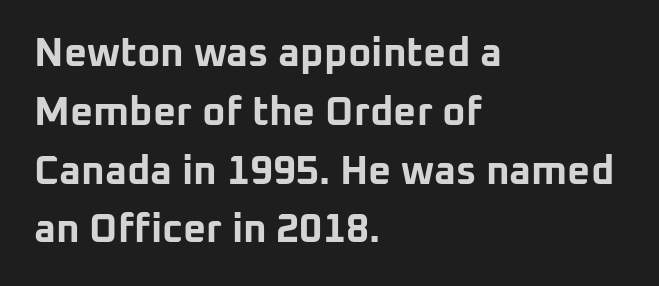
The face used here is proportionally spaced, like ordinary book or web type. The passage shown is emphatically bold. Decoration check: the copy has no underline. Stroke terminals: plain, sans-serif.
